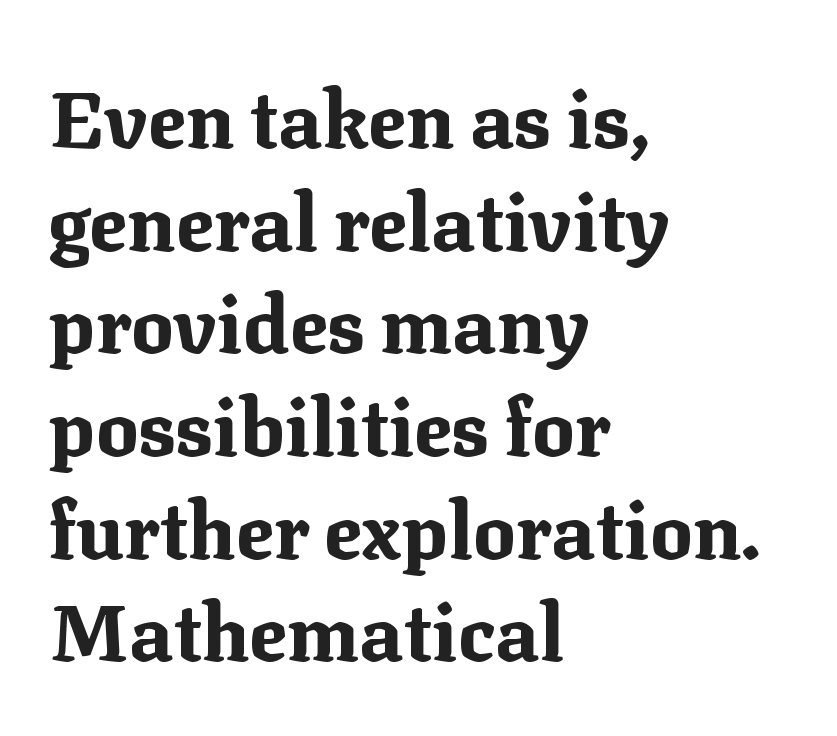
Q: Is the text bold? A: Yes.
Q: Is the text italic (slanted)? A: No, it is upright.
Q: Is the typeface a serif or a sans-serif typeface? A: Serif.
Q: Is the text underlined? A: No.
Q: How is the paragraph aligned? A: Left-aligned.
Q: Is the spacing between letters normal or unusually wide? A: Normal.
Q: Is the spacing between lines tight, normal or loose? A: Normal.
Q: Width (condensed, normal, or wide)? A: Normal.
Q: Stroke contrast? A: Medium.
Q: x-height? A: Medium.
Q: Monospaced? A: No.
